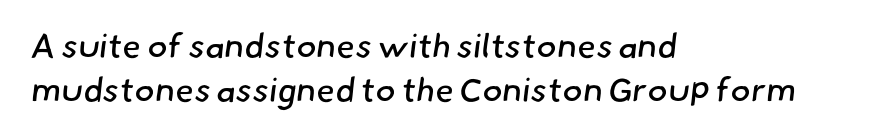
{"serif": "no", "bold": "no", "weight": "regular", "width": "normal", "stroke_contrast": "low", "x_height": "small", "monospaced": "no", "underline": "no", "align": "left", "line_spacing": "normal", "line_spacing_ratio": 1.3, "letter_spacing": "normal", "letter_spacing_em": 0.0, "glyph_px": 34}
